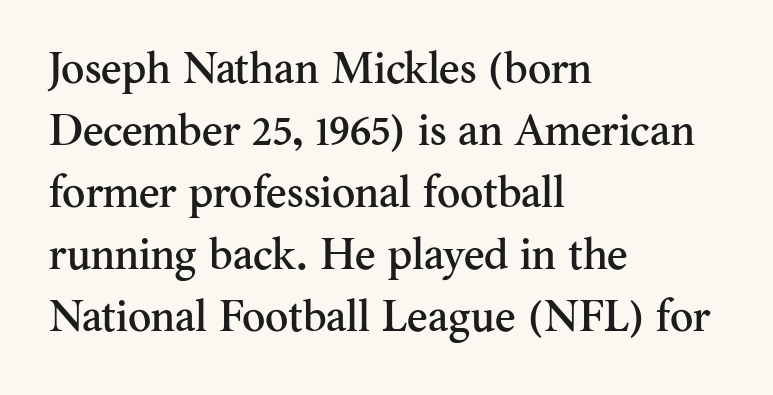
Q: Is the text italic (slanted)? A: No, it is upright.
Q: Is the typeface a serif or a sans-serif typeface? A: Serif.
Q: Is the text underlined? A: No.
Q: How is the paragraph aligned? A: Left-aligned.
Q: Is the spacing between letters normal or unusually wide? A: Normal.
Q: Is the spacing between lines tight, normal or loose? A: Normal.
Q: Width (condensed, normal, or wide)? A: Normal.
Q: Stroke contrast? A: Medium.
Q: x-height? A: Small.
Q: Monospaced? A: No.
